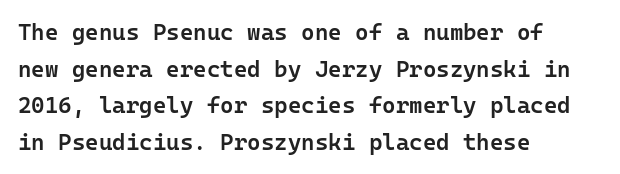
{"italic": "no", "bold": "semi", "underline": "no", "align": "left", "line_spacing": "normal", "line_spacing_ratio": 1.59, "letter_spacing": "normal", "letter_spacing_em": 0.0, "glyph_px": 23}
